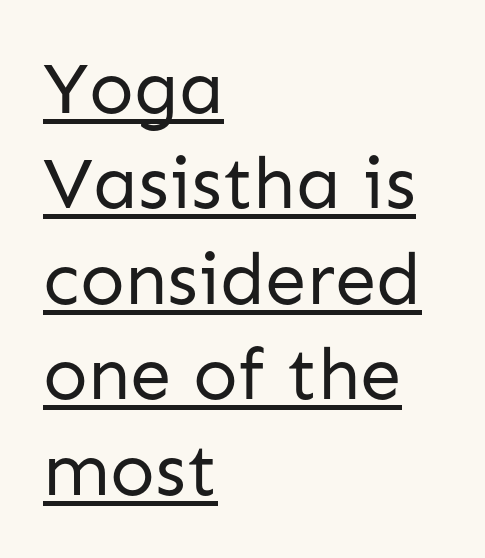
No extra ink here — the face is not bold. Type style note: lacks serifs. This rendering features underlined lettering. The typography opts for an upright posture over an oblique one. If you measured baseline to baseline, you'd find a middling distance.
